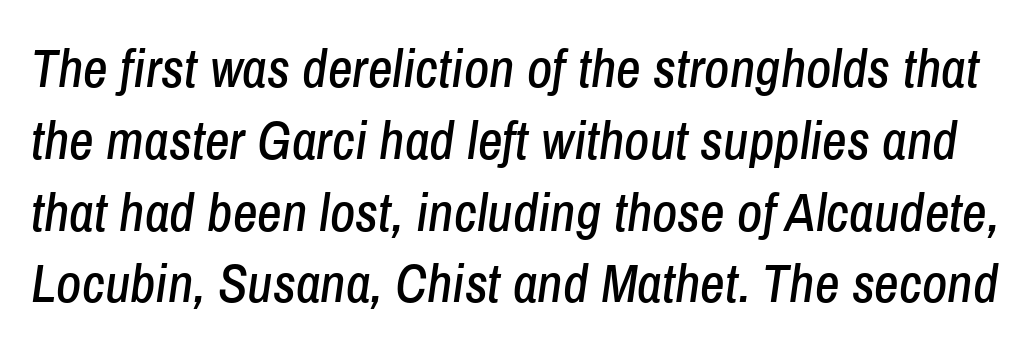
A typesetter would mark this as italic. Look at the tracking — it's just the regular setting, nothing added. Beneath every word, the page is bare. A typesetter would call this leading conventional body-copy spacing. Each letter keeps its own natural width here, so spacing adapts to shape.
